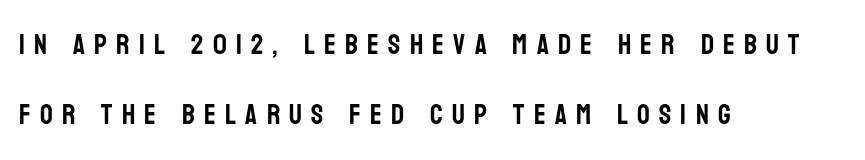
{"serif": "no", "italic": "no", "width": "condensed", "stroke_contrast": "low", "x_height": "large", "monospaced": "no", "underline": "no", "align": "left", "line_spacing": "loose", "line_spacing_ratio": 2.49, "letter_spacing": "wide", "letter_spacing_em": 0.33, "glyph_px": 28}
